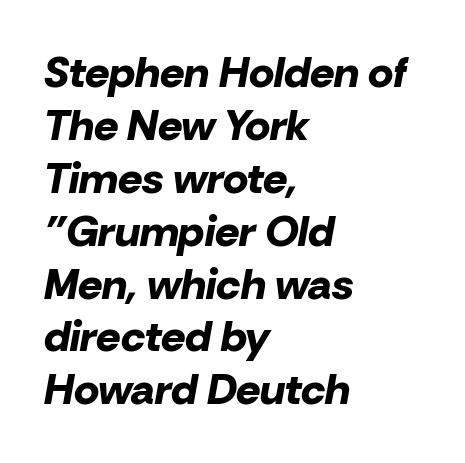
{"italic": "yes", "lean": "right", "slant_degrees": 10, "bold": "yes", "weight": "bold", "width": "normal", "stroke_contrast": "low", "x_height": "medium", "monospaced": "no", "underline": "no", "align": "left", "line_spacing_ratio": 1.23, "letter_spacing": "normal", "letter_spacing_em": 0.0, "glyph_px": 43}
